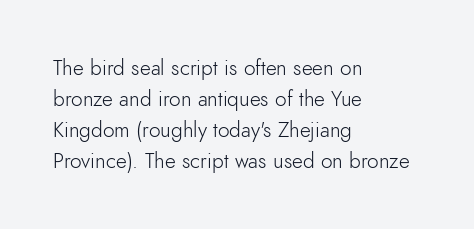
Q: Is the text bold? A: No.
Q: Is the text italic (slanted)? A: No, it is upright.
Q: Is the text underlined? A: No.
Q: How is the paragraph aligned? A: Left-aligned.
Q: Is the spacing between letters normal or unusually wide? A: Normal.
Q: Is the spacing between lines tight, normal or loose? A: Normal.
